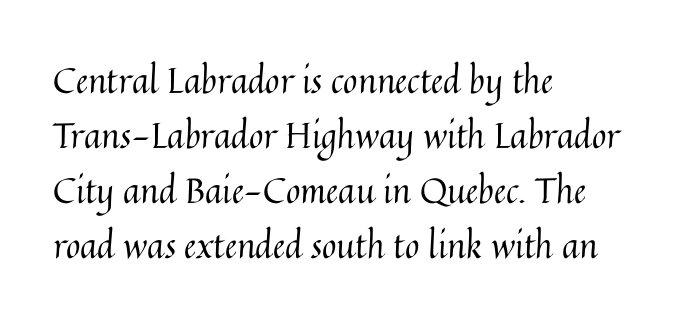
The image shows 35 px regular-weight type; set left-aligned, normal line spacing (1.57x), normal letter spacing, not underlined; medium stroke contrast and a medium x-height.
